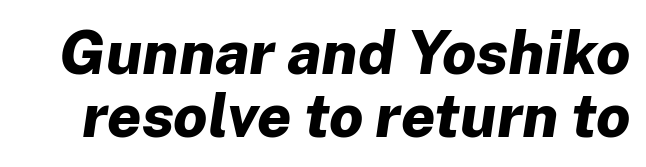
Q: Is the text bold? A: Yes.
Q: Is the text italic (slanted)? A: Yes, it leans right by about 8 degrees.
Q: Is the text underlined? A: No.
Q: Is the spacing between letters normal or unusually wide? A: Normal.
Q: Is the spacing between lines tight, normal or loose? A: Tight.
Q: Width (condensed, normal, or wide)? A: Normal.
Q: Stroke contrast? A: Low.
Q: x-height? A: Medium.
Q: Monospaced? A: No.
